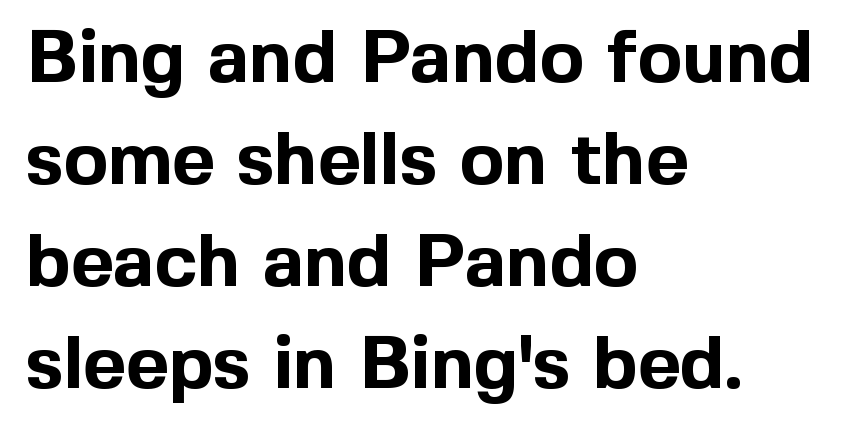
The image shows 74 px bold sans-serif type, upright; set left-aligned, normal line spacing (1.38x), normal letter spacing, not underlined; a medium x-height.
